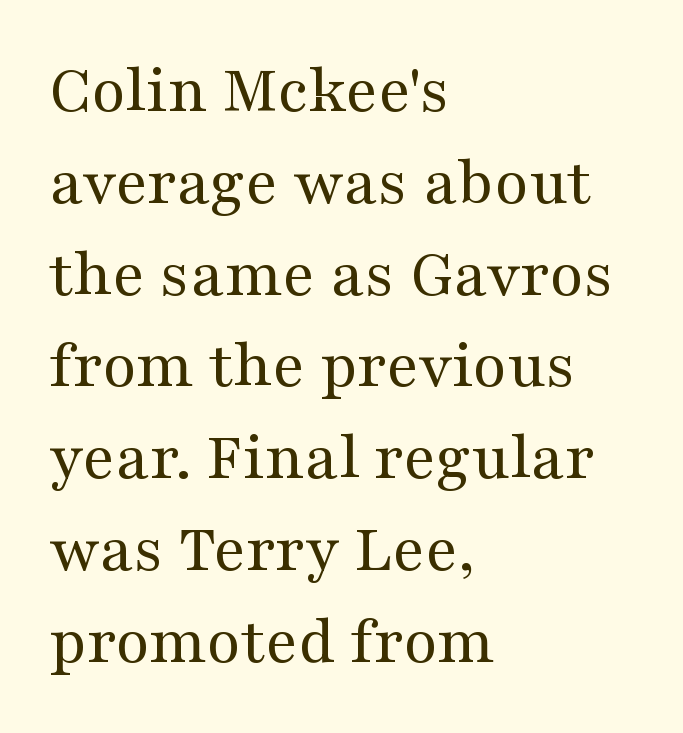
The image shows 69 px regular-weight, wide serif type, upright; set left-aligned, normal line spacing (1.33x), normal letter spacing, not underlined; medium stroke contrast and a medium x-height.
